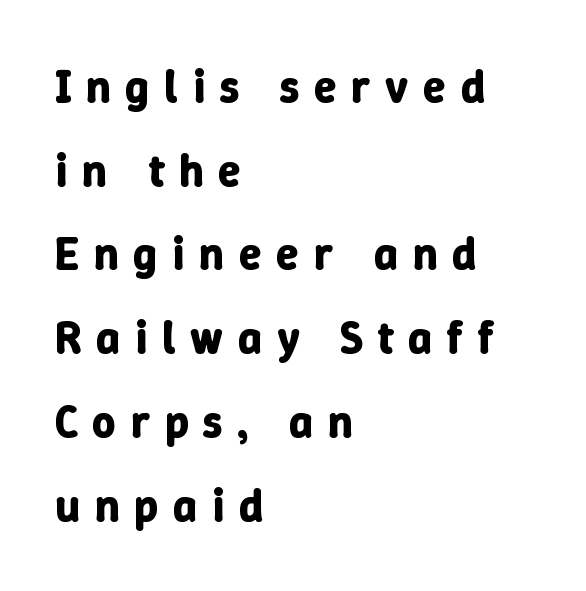
Q: Is the text bold? A: Yes.
Q: Is the text italic (slanted)? A: No, it is upright.
Q: Is the text underlined? A: No.
Q: How is the paragraph aligned? A: Left-aligned.
Q: Is the spacing between letters normal or unusually wide? A: Unusually wide.
Q: Width (condensed, normal, or wide)? A: Normal.
Q: Stroke contrast? A: Low.
Q: x-height? A: Medium.
Q: Monospaced? A: No.
